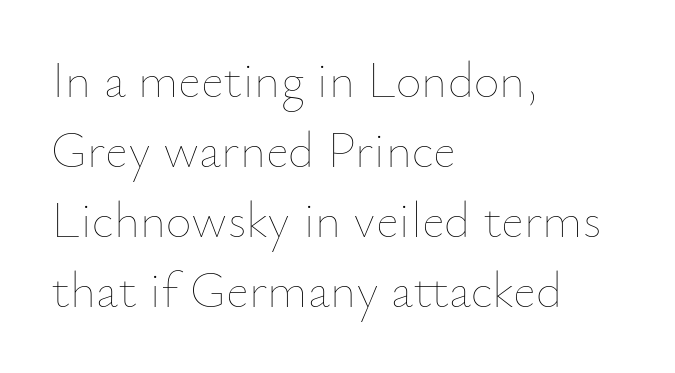
The image shows 50 px thin type, upright; set left-aligned, normal line spacing (1.4x), normal letter spacing, not underlined; low stroke contrast and a small x-height.
